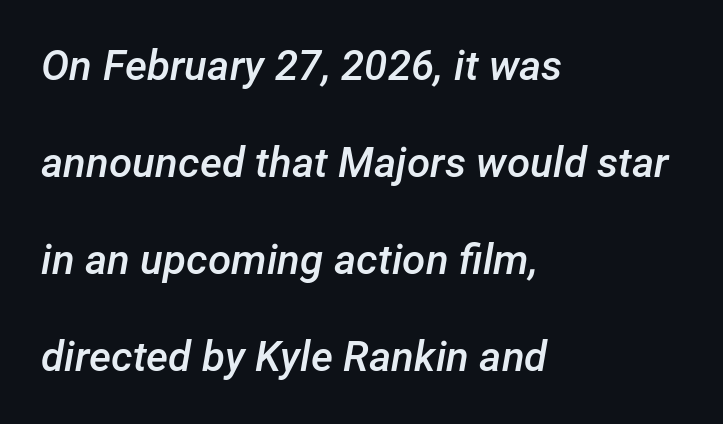
Here the designer chose a conventional face with non-uniform glyph widths. Letter spacing: default. In CSS terms this would be text-align: left. Has an underline been added? It has not. On the weight axis this lands at semibold, roughly 600.
